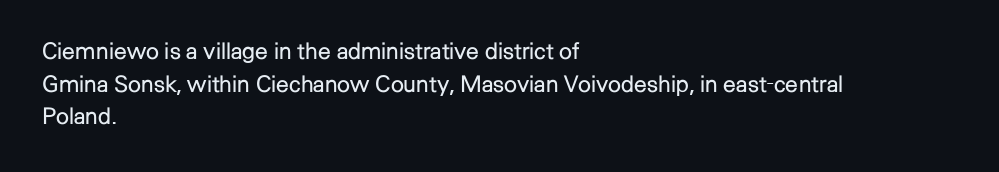
Characters follow at the spacing the type designer built in. The letterforms sit at book weight or below. Rendered with straight, roman letterforms. The rows are spaced the way most documents space them. The strip under each line holds only bare page.
